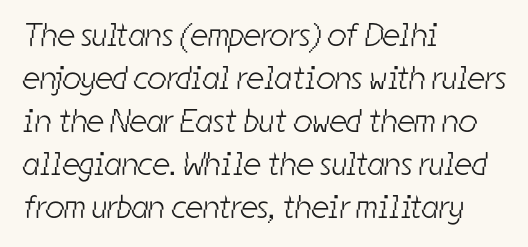
{"serif": "no", "bold": "no", "weight": "light", "width": "condensed", "stroke_contrast": "low", "x_height": "medium", "monospaced": "no", "underline": "no", "align": "left", "line_spacing": "normal", "line_spacing_ratio": 1.3, "letter_spacing": "normal", "letter_spacing_em": 0.0, "glyph_px": 33}
